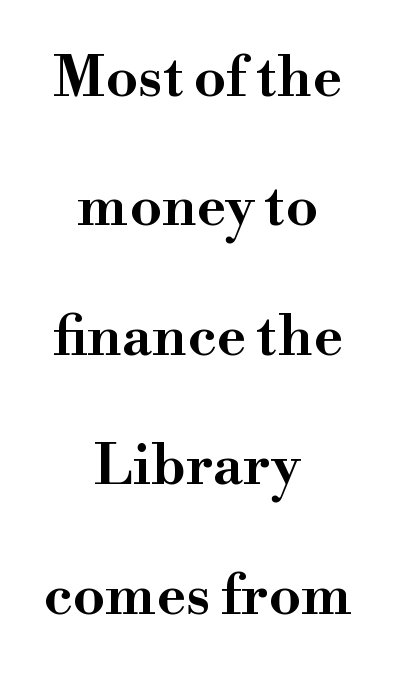
Q: Is the text italic (slanted)? A: No, it is upright.
Q: Is the typeface a serif or a sans-serif typeface? A: Serif.
Q: Is the text underlined? A: No.
Q: How is the paragraph aligned? A: Centered.
Q: Is the spacing between letters normal or unusually wide? A: Normal.
Q: Is the spacing between lines tight, normal or loose? A: Loose.
Q: Width (condensed, normal, or wide)? A: Wide.
Q: Stroke contrast? A: High.
Q: x-height? A: Small.
Q: Monospaced? A: No.
